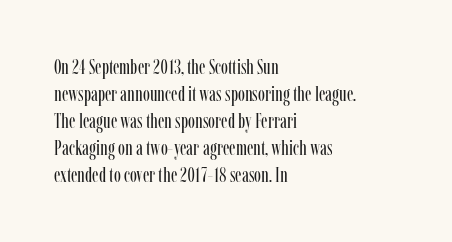
{"italic": "no", "bold": "no", "underline": "no", "align": "left", "line_spacing": "normal", "line_spacing_ratio": 1.28, "letter_spacing": "normal", "letter_spacing_em": 0.0, "glyph_px": 21}
